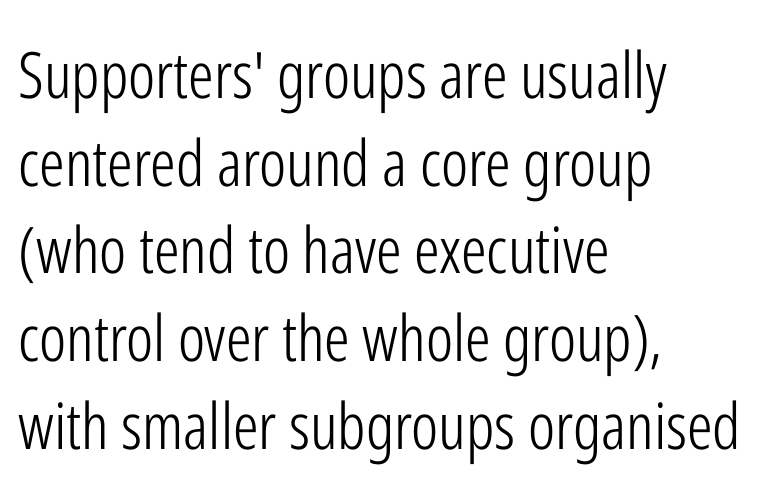
Q: Is the text bold? A: No.
Q: Is the text italic (slanted)? A: No, it is upright.
Q: Is the typeface a serif or a sans-serif typeface? A: Sans-serif.
Q: Is the text underlined? A: No.
Q: How is the paragraph aligned? A: Left-aligned.
Q: Is the spacing between letters normal or unusually wide? A: Normal.
Q: Is the spacing between lines tight, normal or loose? A: Normal.
Q: Width (condensed, normal, or wide)? A: Condensed.
Q: Stroke contrast? A: Low.
Q: x-height? A: Medium.
Q: Monospaced? A: No.
